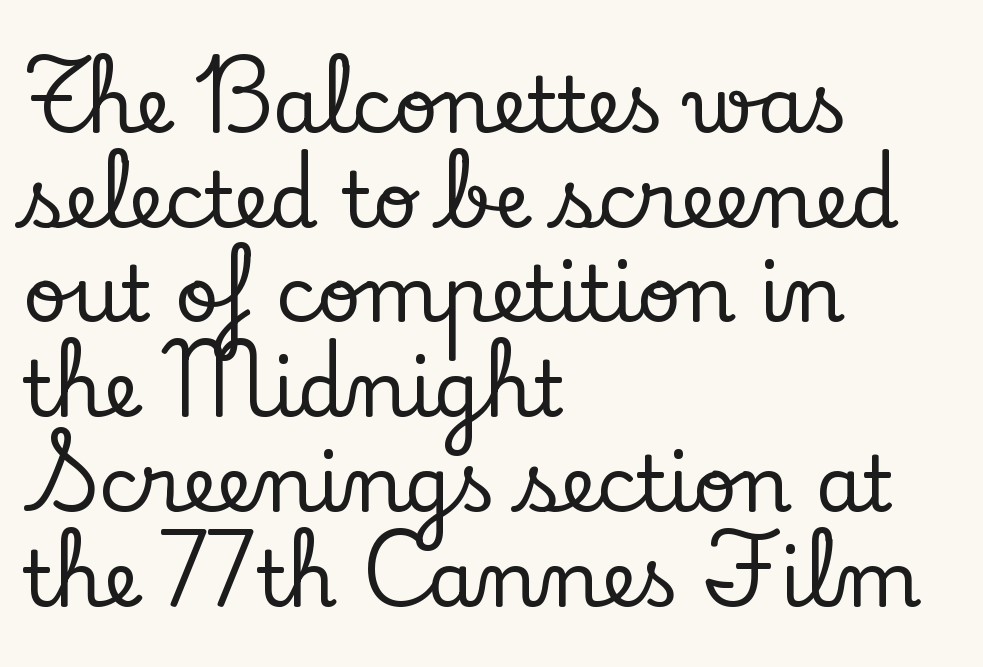
Horizontal alignment here is leftward, the default for most running prose. This sample uses a serif face. The lettering stays uniformly vertical, giving the passage a roman look. The horizontal fit of the characters is conventional and even. This sample has the flowing, uneven cadence of proportional lettering.
